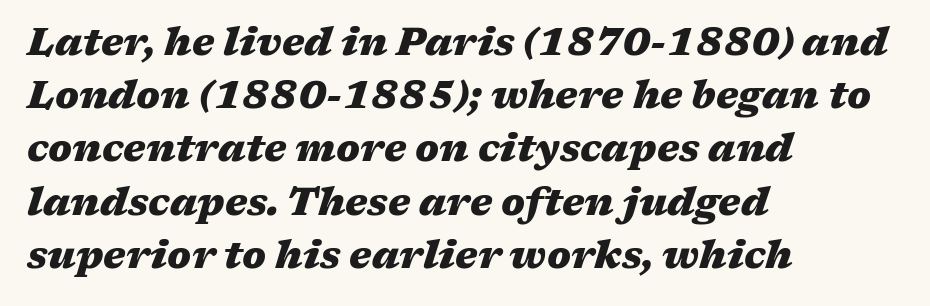
Here the designer chose a conventional face with non-uniform glyph widths. Casual observation: everything's shoved over to the left. Compared with an ordinary text face, these strokes are far heavier — a full bold. Regular leading. The string is rendered with underlining switched off.
